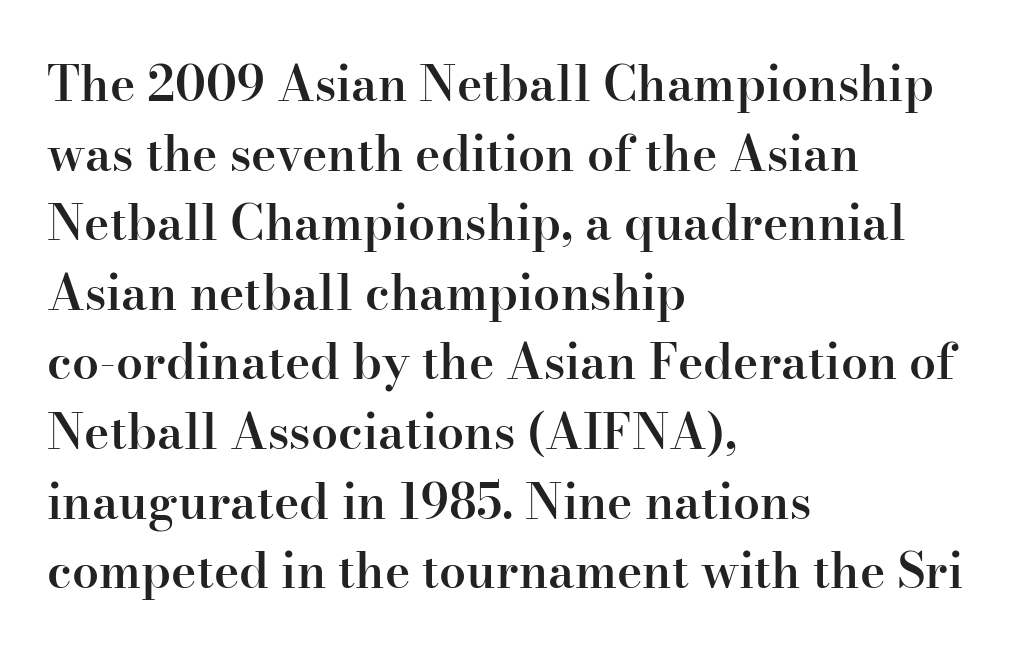
The image shows 48 px semibold serif type, upright; set left-aligned, normal line spacing (1.45x), normal letter spacing, not underlined; high stroke contrast and a small x-height.
